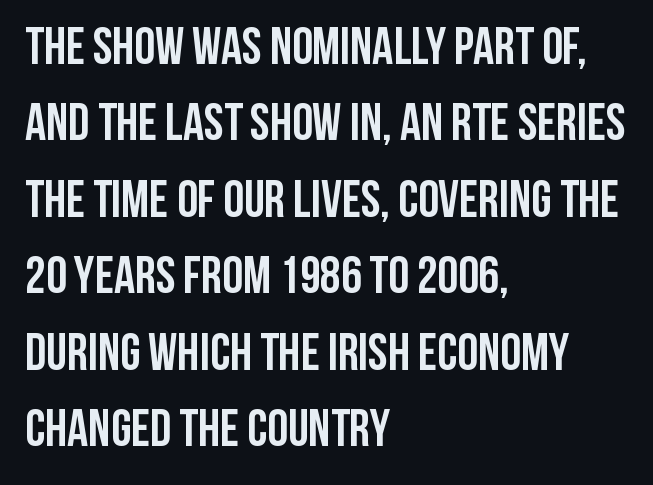
{"serif": "no", "italic": "no", "bold": "yes", "weight": "semibold", "width": "condensed", "stroke_contrast": "low", "x_height": "large", "monospaced": "no", "underline": "no", "align": "left", "line_spacing": "normal", "line_spacing_ratio": 1.47, "letter_spacing": "normal", "letter_spacing_em": 0.0, "glyph_px": 52}
